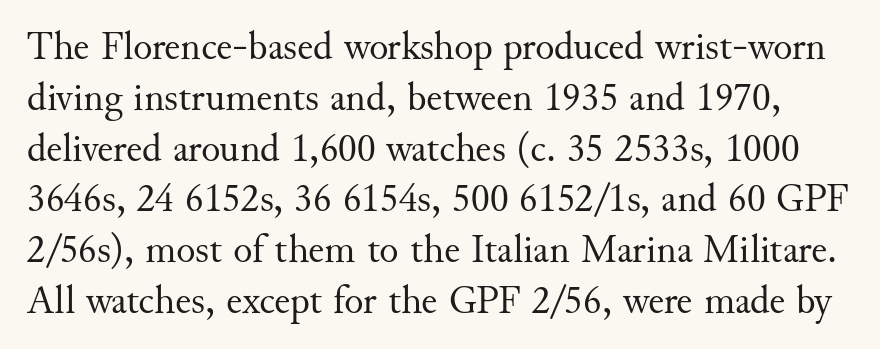
The image shows 40 px regular-weight serif type, upright; set normal line spacing (1.27x), normal letter spacing, not underlined; medium stroke contrast and a small x-height.
